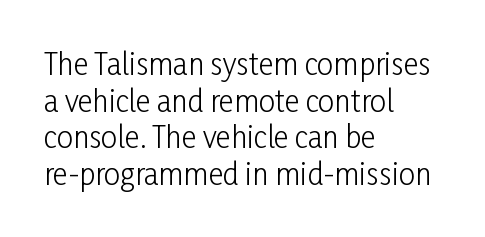
Q: Is the text bold? A: No.
Q: Is the text italic (slanted)? A: No, it is upright.
Q: Is the typeface a serif or a sans-serif typeface? A: Sans-serif.
Q: Is the text underlined? A: No.
Q: How is the paragraph aligned? A: Left-aligned.
Q: Is the spacing between letters normal or unusually wide? A: Normal.
Q: Is the spacing between lines tight, normal or loose? A: Normal.
Q: Width (condensed, normal, or wide)? A: Condensed.
Q: Stroke contrast? A: Low.
Q: x-height? A: Medium.
Q: Monospaced? A: No.
